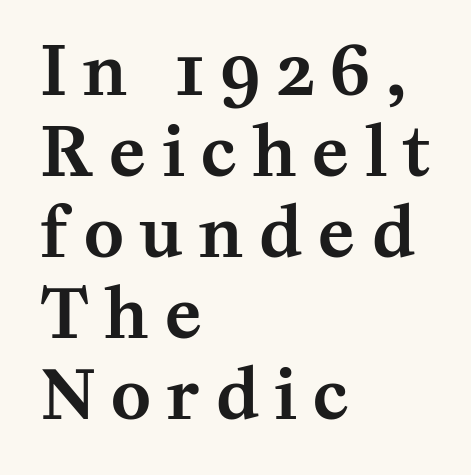
Q: Is the text italic (slanted)? A: No, it is upright.
Q: Is the typeface a serif or a sans-serif typeface? A: Serif.
Q: Is the text underlined? A: No.
Q: How is the paragraph aligned? A: Left-aligned.
Q: Is the spacing between letters normal or unusually wide? A: Unusually wide.
Q: Width (condensed, normal, or wide)? A: Normal.
Q: Stroke contrast? A: Medium.
Q: x-height? A: Medium.
Q: Monospaced? A: No.
